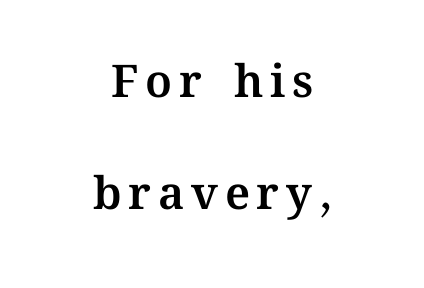
Q: Is the text italic (slanted)? A: No, it is upright.
Q: Is the text underlined? A: No.
Q: How is the paragraph aligned? A: Centered.
Q: Is the spacing between lines tight, normal or loose? A: Loose.
Q: Width (condensed, normal, or wide)? A: Normal.
Q: Stroke contrast? A: Medium.
Q: x-height? A: Medium.
Q: Monospaced? A: No.
